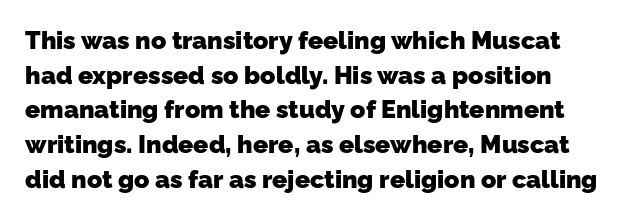
{"bold": "yes", "underline": "no", "line_spacing": "normal", "line_spacing_ratio": 1.39, "letter_spacing": "normal", "letter_spacing_em": 0.0, "glyph_px": 25}
